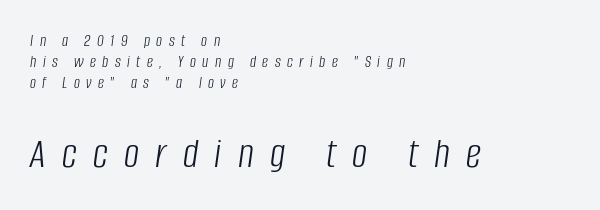
{"italic": "yes", "lean": "right", "slant_degrees": 8, "bold": "no", "weight": "light", "width": "condensed", "stroke_contrast": "low", "x_height": "large", "monospaced": "no", "underline": "no", "align": "left", "line_spacing_ratio": 1.24, "letter_spacing": "wide", "letter_spacing_em": 0.38, "larger_block": "second", "size_ratio": 2.53, "glyph_px": 43}
